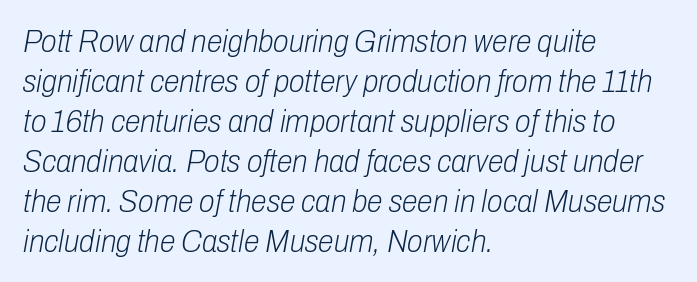
The image shows 32 px light, condensed type, italic (leaning right); set left-aligned, normal line spacing (1.25x), normal letter spacing, not underlined; low stroke contrast and a medium x-height.
